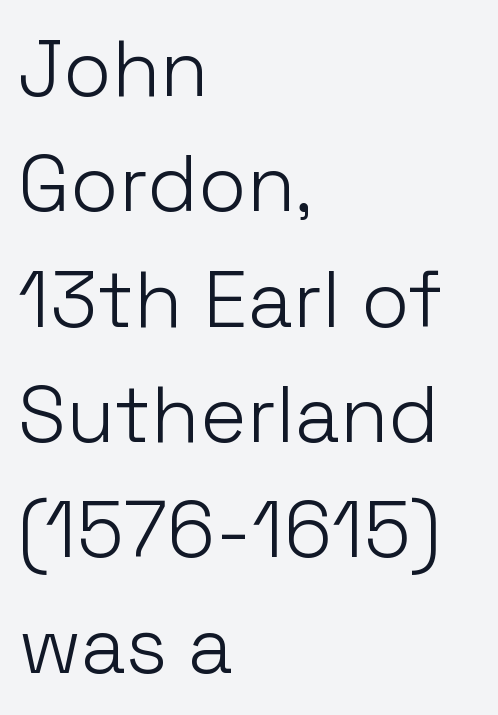
Q: Is the text bold? A: No.
Q: Is the text italic (slanted)? A: No, it is upright.
Q: Is the typeface a serif or a sans-serif typeface? A: Sans-serif.
Q: Is the text underlined? A: No.
Q: How is the paragraph aligned? A: Left-aligned.
Q: Is the spacing between letters normal or unusually wide? A: Normal.
Q: Is the spacing between lines tight, normal or loose? A: Normal.
Q: Width (condensed, normal, or wide)? A: Normal.
Q: Stroke contrast? A: Low.
Q: x-height? A: Medium.
Q: Monospaced? A: No.
